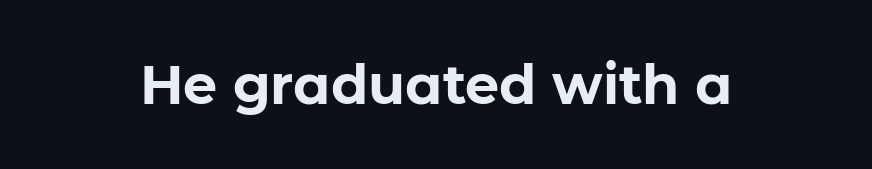
{"serif": "no", "italic": "no", "bold": "yes", "weight": "bold", "width": "normal", "stroke_contrast": "low", "x_height": "medium", "monospaced": "no", "underline": "no", "letter_spacing": "normal", "letter_spacing_em": 0.0, "glyph_px": 54}
